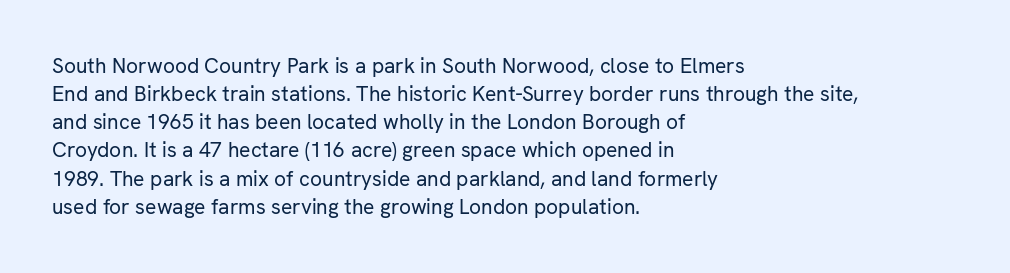
Visually the block forms a straight wall on the left and a jagged coastline on the right. Style check: upright. Bold? No — there's no thickening of the strokes. Notice how descenders clear the ascenders below comfortably — that's standard leading. Each word holds together tightly as a unit, with standard inter-letter gaps.
